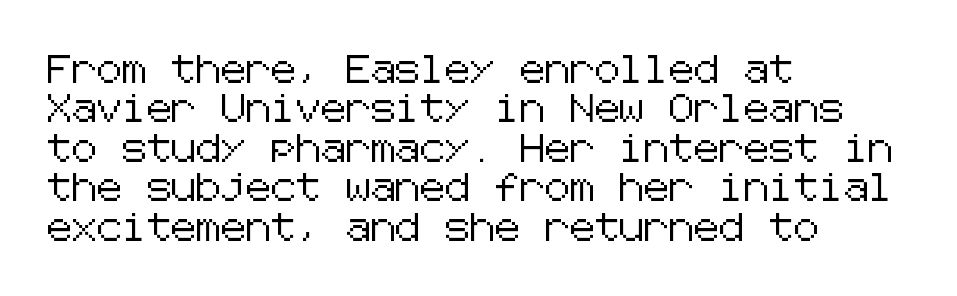
Q: Is the text italic (slanted)? A: No, it is upright.
Q: Is the typeface a serif or a sans-serif typeface? A: Sans-serif.
Q: Is the text underlined? A: No.
Q: How is the paragraph aligned? A: Left-aligned.
Q: Is the spacing between letters normal or unusually wide? A: Normal.
Q: Is the spacing between lines tight, normal or loose? A: Normal.
Q: Width (condensed, normal, or wide)? A: Normal.
Q: Stroke contrast? A: Low.
Q: x-height? A: Medium.
